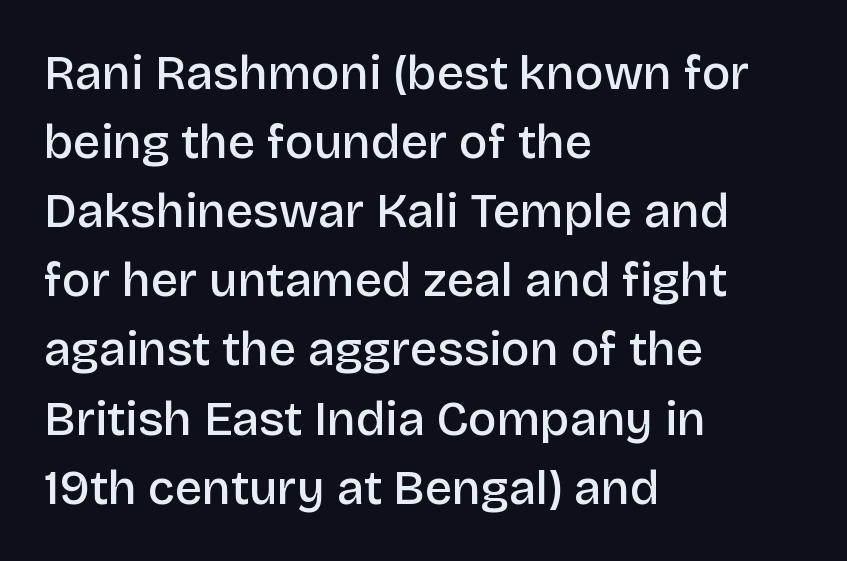
The image shows 48 px semibold sans-serif type, upright; set left-aligned, normal line spacing (1.44x), normal letter spacing, not underlined; low stroke contrast and a large x-height.
